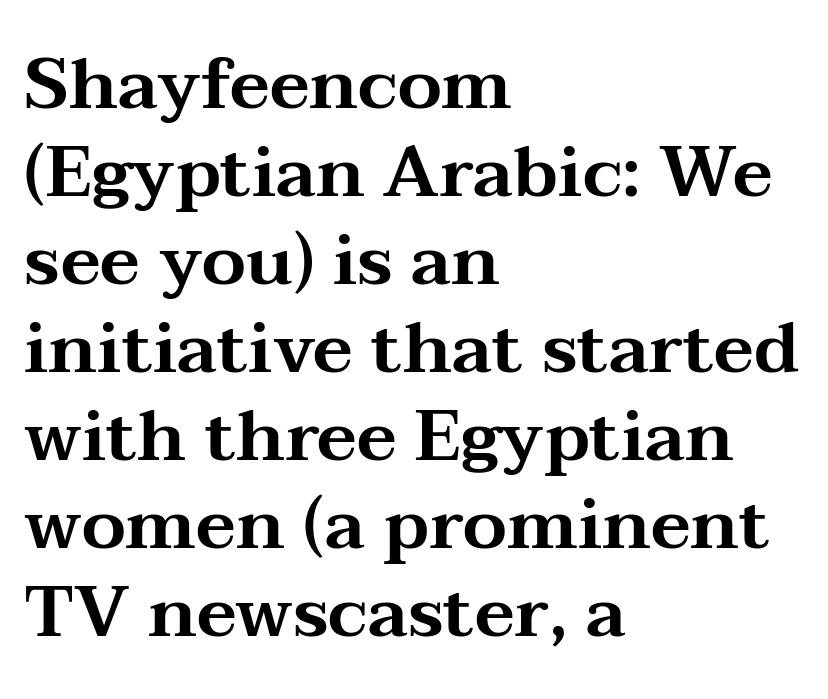
Q: Is the text italic (slanted)? A: No, it is upright.
Q: Is the typeface a serif or a sans-serif typeface? A: Serif.
Q: Is the text underlined? A: No.
Q: How is the paragraph aligned? A: Left-aligned.
Q: Is the spacing between letters normal or unusually wide? A: Normal.
Q: Width (condensed, normal, or wide)? A: Wide.
Q: Stroke contrast? A: Medium.
Q: x-height? A: Medium.
Q: Monospaced? A: No.
